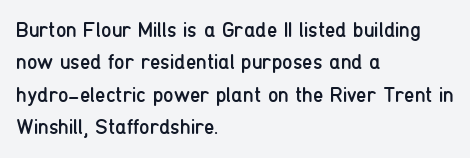
{"italic": "no", "bold": "no", "underline": "no", "align": "left", "line_spacing": "normal", "line_spacing_ratio": 1.54, "letter_spacing": "normal", "letter_spacing_em": 0.0, "glyph_px": 21}
